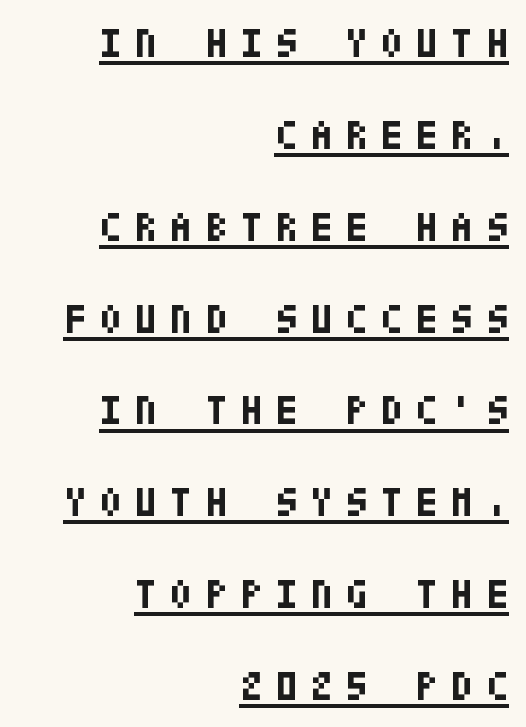
Spacing between characters has been opened up far beyond the box default. Right-aligned paragraph, ragged on the left. A sans-serif font was chosen for this passage. The block of text is sparse from top to bottom, with ample space between rows. The face used here has the dense, thick strokes of a bold. The rendered words wear a rule along their underside.
